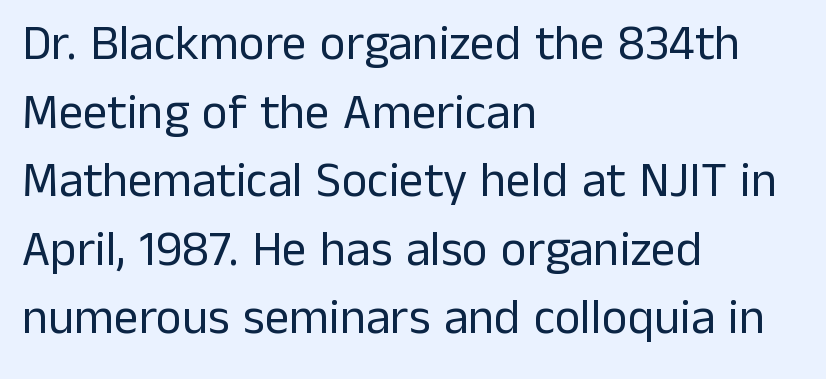
Q: Is the text bold? A: No.
Q: Is the text italic (slanted)? A: No, it is upright.
Q: Is the typeface a serif or a sans-serif typeface? A: Sans-serif.
Q: Is the text underlined? A: No.
Q: How is the paragraph aligned? A: Left-aligned.
Q: Is the spacing between letters normal or unusually wide? A: Normal.
Q: Is the spacing between lines tight, normal or loose? A: Normal.
Q: Width (condensed, normal, or wide)? A: Normal.
Q: Stroke contrast? A: Low.
Q: x-height? A: Medium.
Q: Monospaced? A: No.
